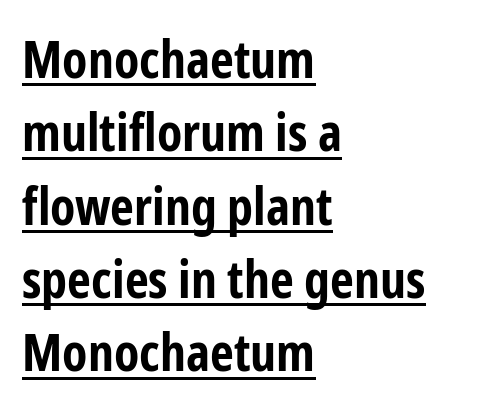
What decoration does the sample have? An underline. Students, this is bold: see how much ink each stroke carries. These lines are set flush left with a ragged right edge. How would I describe the line gaps? Plain and ordinary. I'd call this a sans setting — the letters go barefoot. The letters advance in unequal steps, a hallmark of proportional type.
